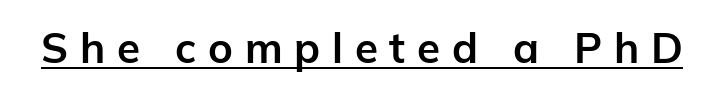
{"serif": "no", "italic": "no", "bold": "yes", "weight": "bold", "width": "normal", "stroke_contrast": "low", "x_height": "medium", "monospaced": "no", "underline": "yes", "letter_spacing": "wide", "letter_spacing_em": 0.28, "glyph_px": 42}
